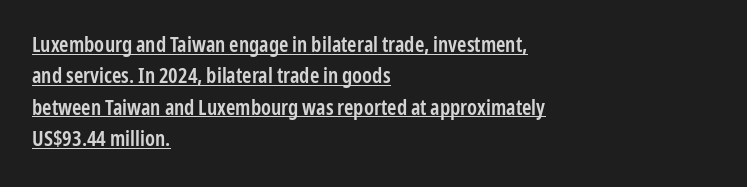
The image shows 21 px text type, upright; set left-aligned, normal line spacing (1.49x), normal letter spacing, underlined.
